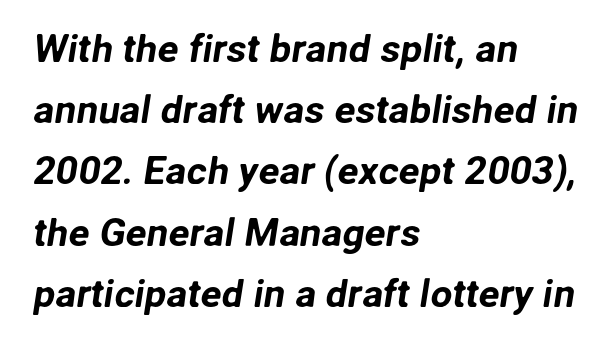
The image shows 39 px sans-serif type; set left-aligned, normal line spacing (1.57x), normal letter spacing, not underlined; low stroke contrast and a medium x-height.
